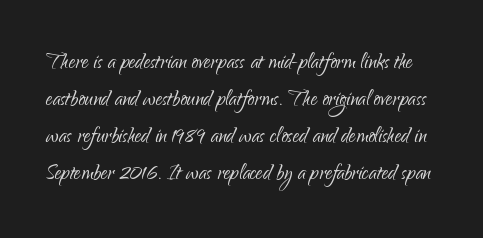
The image shows 27 px text type; set normal line spacing (1.37x), normal letter spacing, not underlined.
